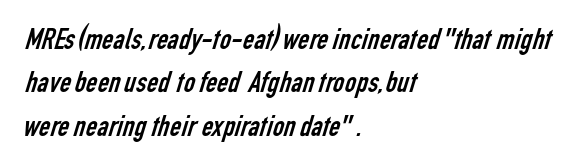
Q: Is the text bold? A: No.
Q: Is the typeface a serif or a sans-serif typeface? A: Sans-serif.
Q: Is the text underlined? A: No.
Q: How is the paragraph aligned? A: Left-aligned.
Q: Is the spacing between letters normal or unusually wide? A: Normal.
Q: Is the spacing between lines tight, normal or loose? A: Normal.
Q: Width (condensed, normal, or wide)? A: Condensed.
Q: Stroke contrast? A: Low.
Q: x-height? A: Medium.
Q: Monospaced? A: No.
